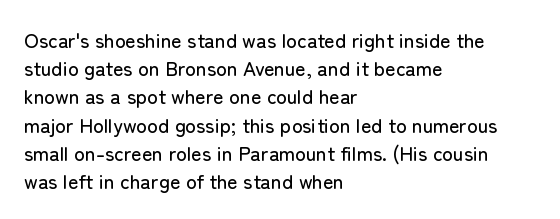
The image shows 20 px text type, upright; set left-aligned, normal line spacing (1.41x), normal letter spacing, not underlined.
